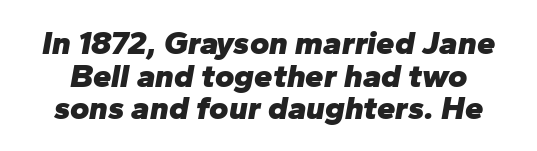
Q: Is the text bold? A: Yes.
Q: Is the text italic (slanted)? A: Yes, it leans right by about 10 degrees.
Q: Is the text underlined? A: No.
Q: Is the spacing between letters normal or unusually wide? A: Normal.
Q: Is the spacing between lines tight, normal or loose? A: Tight.
Q: Width (condensed, normal, or wide)? A: Normal.
Q: Stroke contrast? A: Low.
Q: x-height? A: Medium.
Q: Monospaced? A: No.
